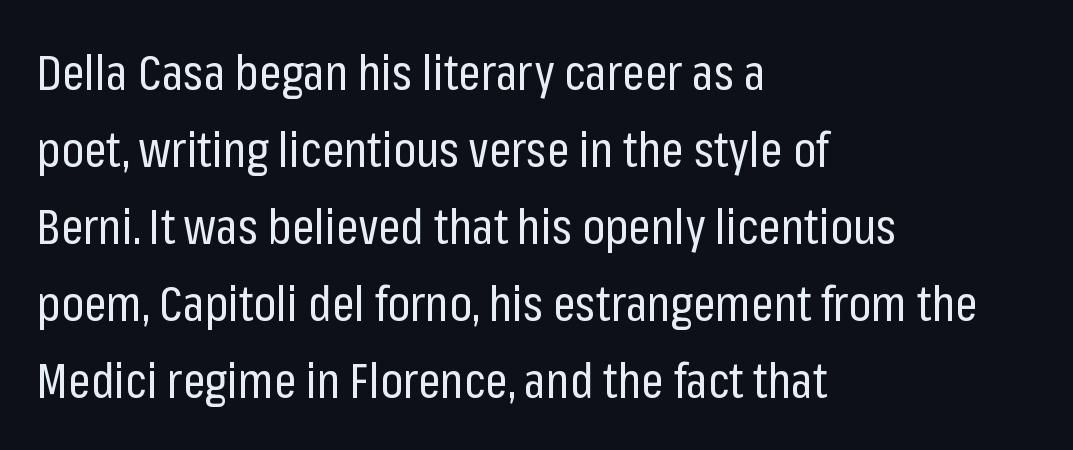
Line beginnings align vertically; line endings do not. The typography opts for an upright posture over an oblique one. Is there much room between lines? A standard amount, neither cramped nor airy. The font sits on the lighter half of the weight spectrum, regular included. Proportional: the letters do not fall into vertical columns. Typographically, this falls in the sans-serif category.
